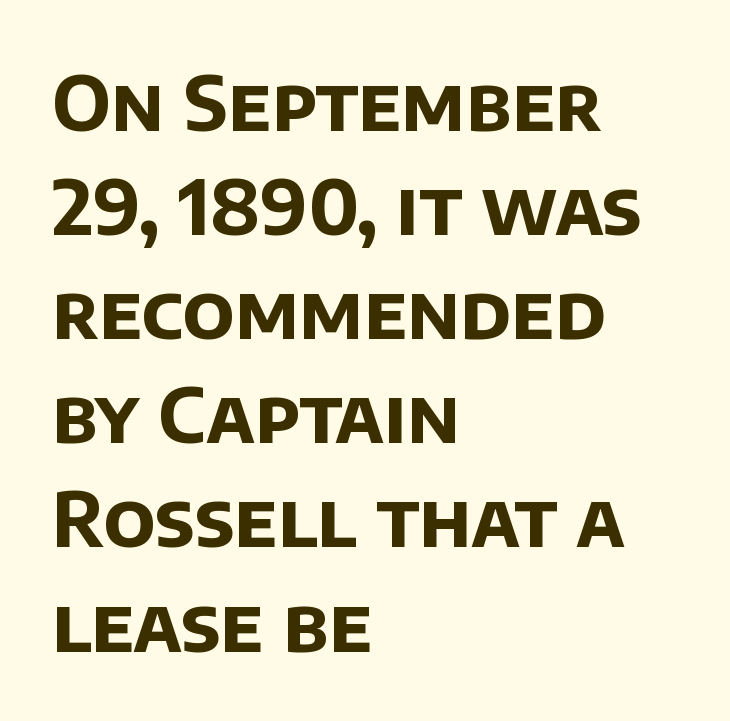
The space between consecutive lines is moderate. Look at the bottom of the vertical strokes: they stop flat, with no serifs. This rendering features lettering with no underline. The rendering anchors every line to the left-hand side.
